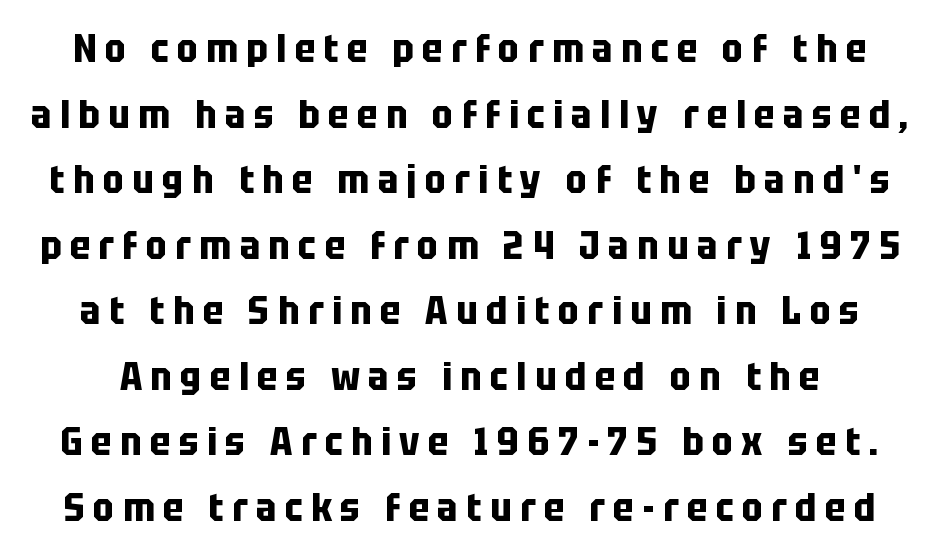
The strip under each line holds only bare page. The face used here has the dense, thick strokes of a bold. Character widths vary here, with narrow letters taking less room than wide ones. A typesetter would call this heavily tracked-out type.
